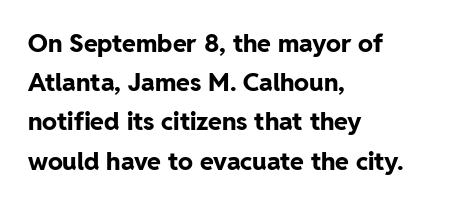
There is no visible air inserted between adjacent glyphs. This sample is left-justified, so line endings fall wherever the words run out. Normally led — the rows are evenly, conventionally spaced. The lettering holds an erect, upright posture throughout.
